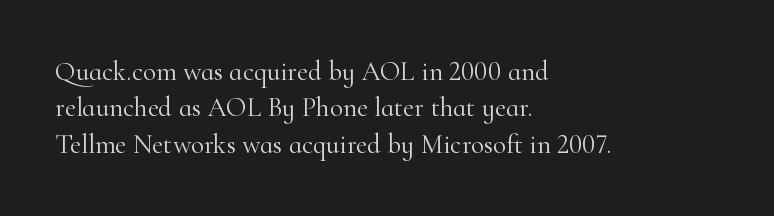
Q: Is the text bold? A: No.
Q: Is the text italic (slanted)? A: No, it is upright.
Q: Is the text underlined? A: No.
Q: How is the paragraph aligned? A: Left-aligned.
Q: Is the spacing between letters normal or unusually wide? A: Normal.
Q: Is the spacing between lines tight, normal or loose? A: Normal.
